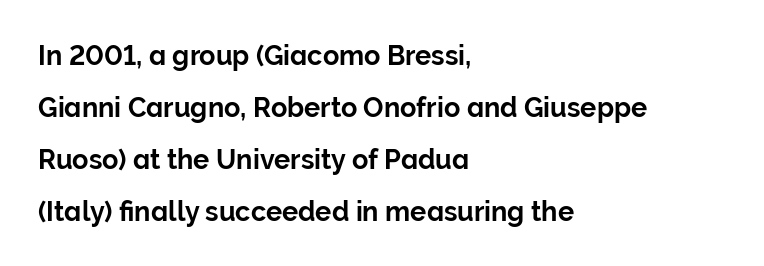
Q: Is the text italic (slanted)? A: No, it is upright.
Q: Is the text underlined? A: No.
Q: How is the paragraph aligned? A: Left-aligned.
Q: Is the spacing between letters normal or unusually wide? A: Normal.
Q: Is the spacing between lines tight, normal or loose? A: Loose.
